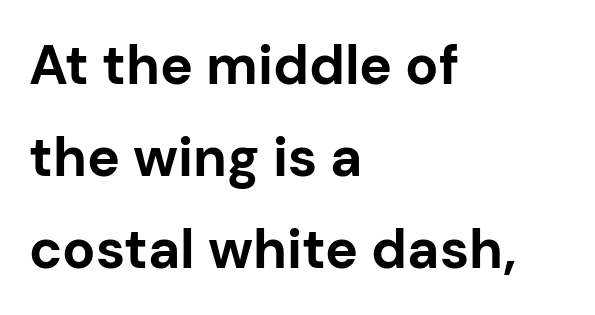
The image shows 55 px bold sans-serif type, upright; set left-aligned, normal line spacing (1.67x), normal letter spacing, not underlined; low stroke contrast and a medium x-height.
